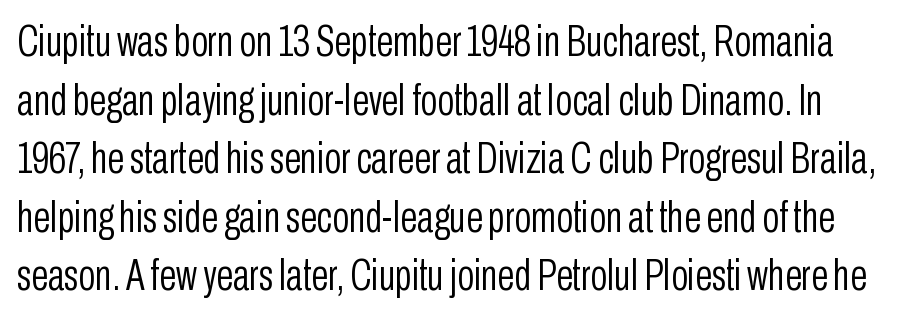
The image shows 44 px light, condensed sans-serif type, upright; set normal line spacing (1.33x), normal letter spacing, not underlined; low stroke contrast and a medium x-height.
